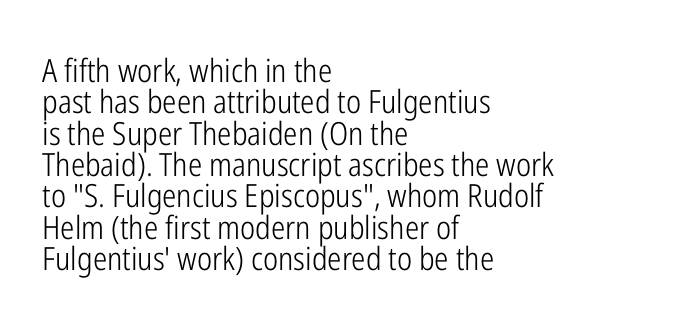
Q: Is the text bold? A: No.
Q: Is the text italic (slanted)? A: No, it is upright.
Q: Is the typeface a serif or a sans-serif typeface? A: Sans-serif.
Q: Is the text underlined? A: No.
Q: How is the paragraph aligned? A: Left-aligned.
Q: Is the spacing between letters normal or unusually wide? A: Normal.
Q: Is the spacing between lines tight, normal or loose? A: Tight.
Q: Width (condensed, normal, or wide)? A: Condensed.
Q: Stroke contrast? A: Low.
Q: x-height? A: Medium.
Q: Monospaced? A: No.
